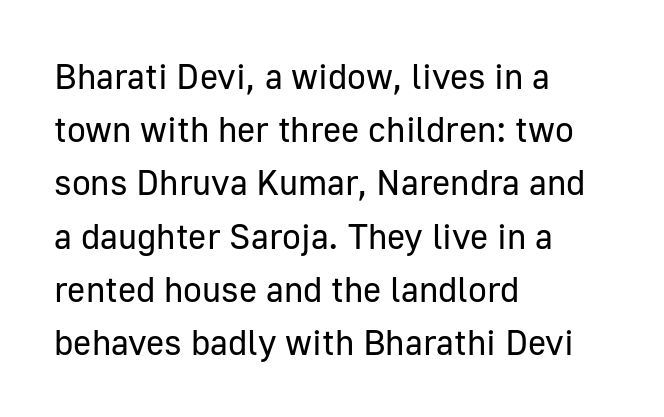
Q: Is the text bold? A: No.
Q: Is the text italic (slanted)? A: No, it is upright.
Q: Is the typeface a serif or a sans-serif typeface? A: Sans-serif.
Q: Is the text underlined? A: No.
Q: How is the paragraph aligned? A: Left-aligned.
Q: Is the spacing between letters normal or unusually wide? A: Normal.
Q: Is the spacing between lines tight, normal or loose? A: Normal.
Q: Width (condensed, normal, or wide)? A: Normal.
Q: Stroke contrast? A: Low.
Q: x-height? A: Medium.
Q: Monospaced? A: No.
